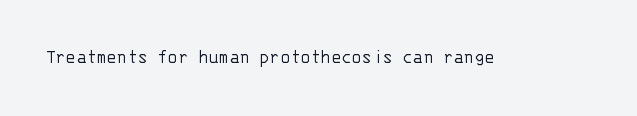
Q: Is the text bold? A: No.
Q: Is the text italic (slanted)? A: No, it is upright.
Q: Is the text underlined? A: No.
Q: Is the spacing between letters normal or unusually wide? A: Normal.
